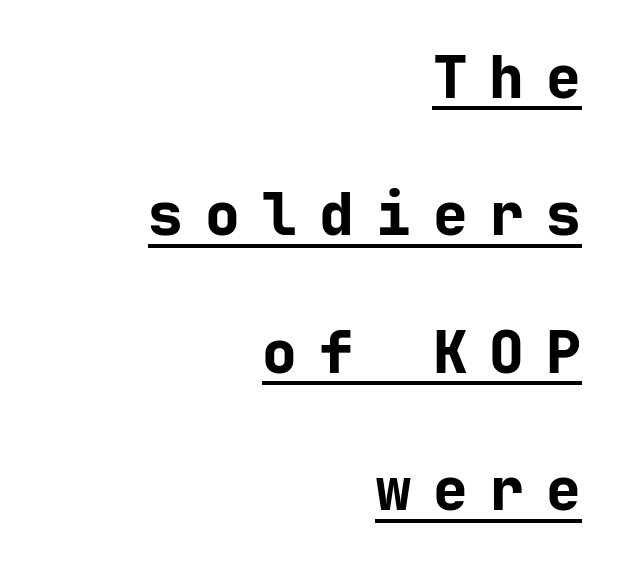
The image shows 58 px bold sans-serif type, upright; set right-aligned, loose line spacing (2.37x), unusually wide letter spacing (+0.38 em), underlined; low stroke contrast and a medium x-height.
